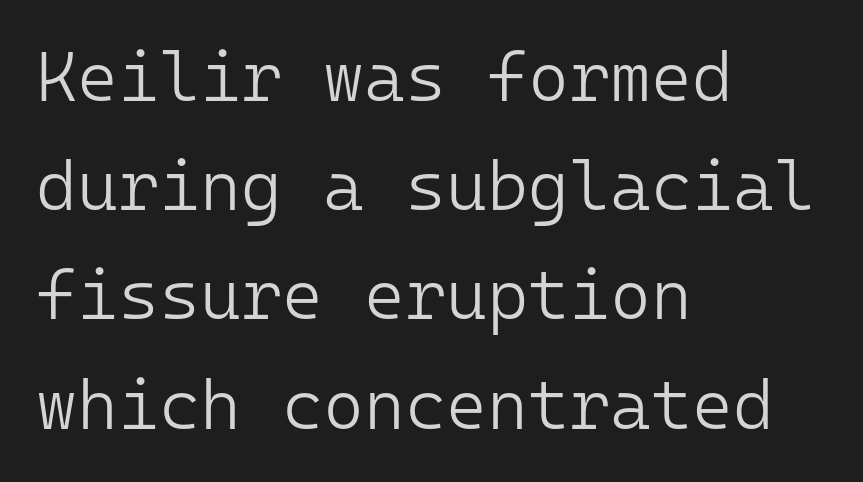
Q: Is the text bold? A: No.
Q: Is the text italic (slanted)? A: No, it is upright.
Q: Is the typeface a serif or a sans-serif typeface? A: Sans-serif.
Q: Is the text underlined? A: No.
Q: How is the paragraph aligned? A: Left-aligned.
Q: Is the spacing between letters normal or unusually wide? A: Normal.
Q: Is the spacing between lines tight, normal or loose? A: Normal.
Q: Width (condensed, normal, or wide)? A: Normal.
Q: Stroke contrast? A: Low.
Q: x-height? A: Medium.
Q: Monospaced? A: Yes.
